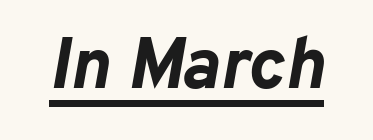
Q: Is the text bold? A: Yes.
Q: Is the text italic (slanted)? A: Yes, it leans right by about 10 degrees.
Q: Is the text underlined? A: Yes.
Q: Is the spacing between letters normal or unusually wide? A: Normal.
Q: Width (condensed, normal, or wide)? A: Normal.
Q: Stroke contrast? A: Low.
Q: x-height? A: Medium.
Q: Monospaced? A: No.
